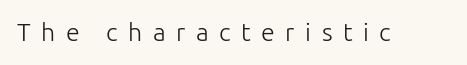
Q: Is the text bold? A: No.
Q: Is the text italic (slanted)? A: No, it is upright.
Q: Is the text underlined? A: No.
Q: Is the spacing between letters normal or unusually wide? A: Unusually wide.
